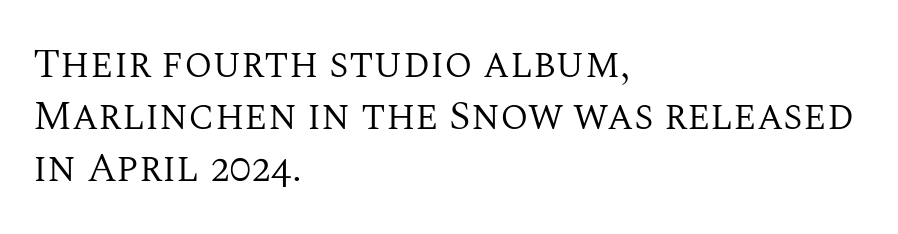
This sample keeps an unexceptional amount of space between lines. The typeface chosen for these lines features serifs. The zone under the glyphs is completely vacant. Weight: in the light-to-regular range. Where is the straight margin? On the left.
